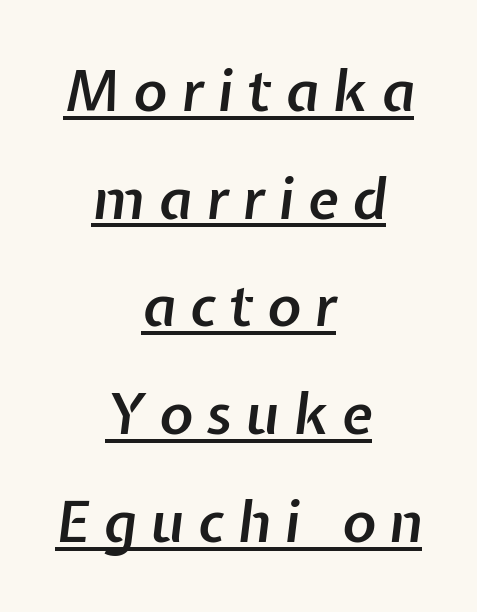
The glyphs have the mass of a demibold cut, below bold. Each line is balanced around a shared central axis. Looks like someone drew a line under every word here. Words appear elongated and porous because spacing is wide. Notice how the stems are inclined rather than vertical — that's the hallmark of italics.
